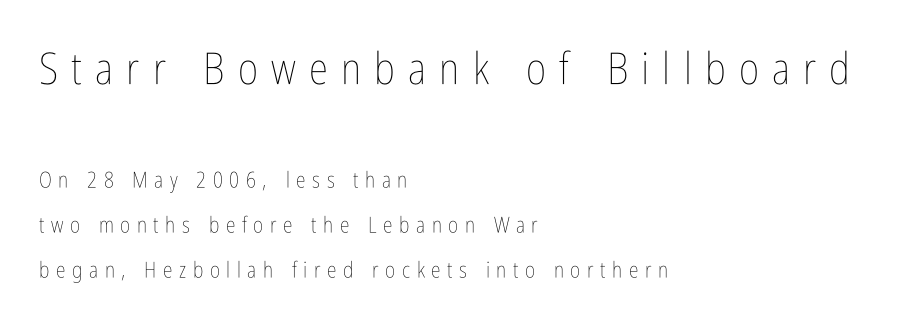
The image shows 44 px thin, condensed type, upright; set left-aligned, loose line spacing (2.06x), unusually wide letter spacing (+0.3 em), not underlined; the first (top) block is 2.0x larger; low stroke contrast and a medium x-height.
